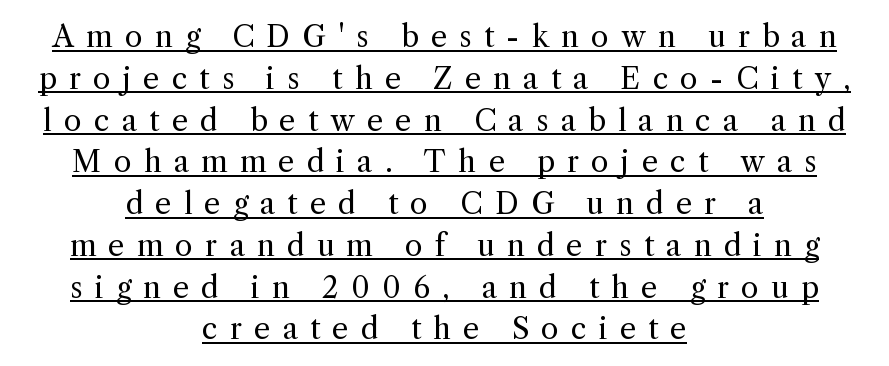
Q: Is the text bold? A: No.
Q: Is the text italic (slanted)? A: No, it is upright.
Q: Is the typeface a serif or a sans-serif typeface? A: Serif.
Q: Is the text underlined? A: Yes.
Q: How is the paragraph aligned? A: Centered.
Q: Is the spacing between letters normal or unusually wide? A: Unusually wide.
Q: Is the spacing between lines tight, normal or loose? A: Normal.
Q: Width (condensed, normal, or wide)? A: Normal.
Q: x-height? A: Medium.
Q: Monospaced? A: No.
